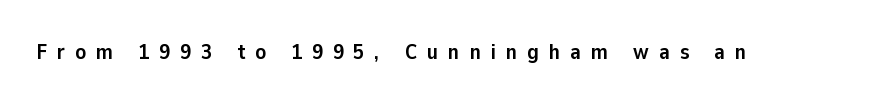
Q: Is the text bold? A: Yes.
Q: Is the text italic (slanted)? A: No, it is upright.
Q: Is the text underlined? A: No.
Q: Is the spacing between letters normal or unusually wide? A: Unusually wide.
